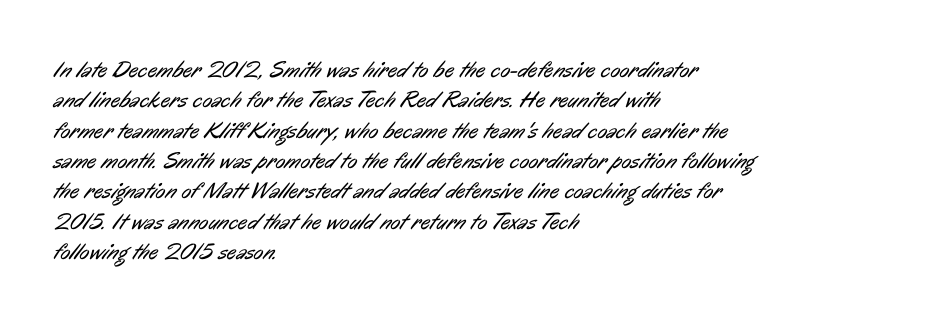
Honestly, the letter spacing is just normal — you wouldn't notice it. Each line starts at the same left margin while the right side varies. Interline gaps are of average width in this sample. Stroke thickness stays within the range of a standard reading face or lighter. Decoration check: the copy has no underline.
